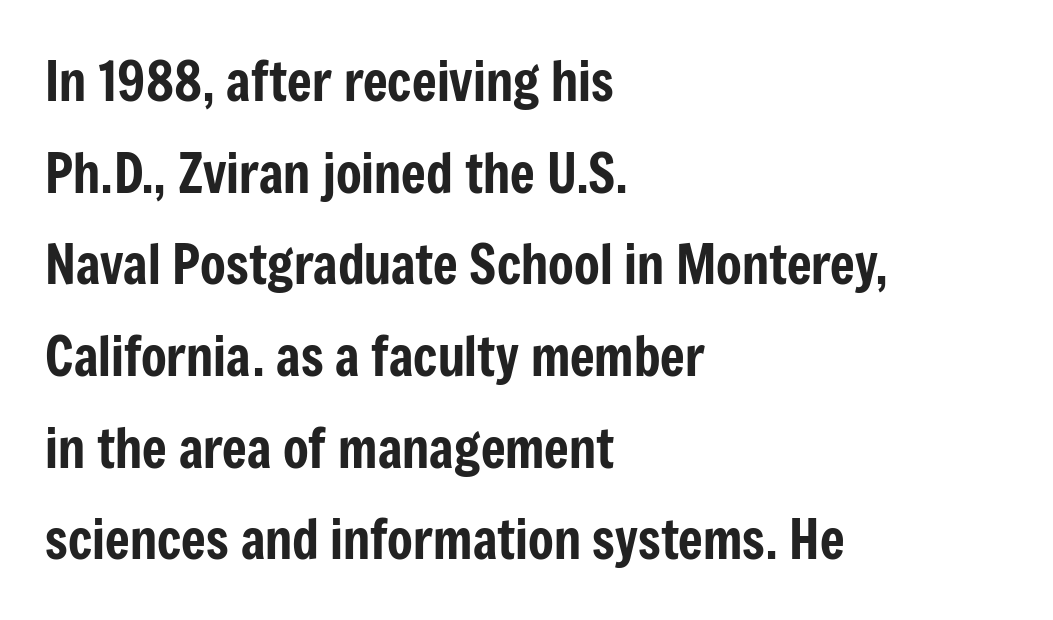
The image shows 53 px condensed sans-serif type, upright; set left-aligned, line spacing 1.73x, normal letter spacing, not underlined; low stroke contrast and a medium x-height.
